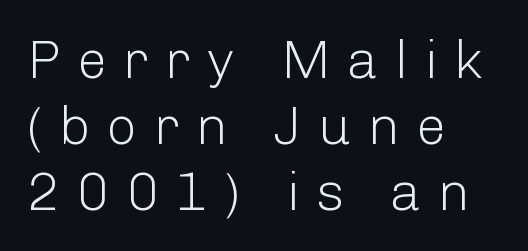
Tall strokes in this sample are plumb rather than angled. Varying glyph widths throughout — classic text-font behaviour. I'd call this a sans setting — the letters go barefoot. Line beginnings align vertically; line endings do not. On a weight scale, this lands at 450 or below. Has an underline been added? It has not.
